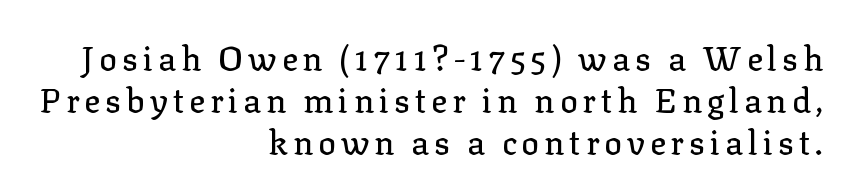
Q: Is the text italic (slanted)? A: No, it is upright.
Q: Is the typeface a serif or a sans-serif typeface? A: Serif.
Q: Is the text underlined? A: No.
Q: How is the paragraph aligned? A: Right-aligned.
Q: Is the spacing between lines tight, normal or loose? A: Normal.
Q: Width (condensed, normal, or wide)? A: Normal.
Q: Stroke contrast? A: Low.
Q: x-height? A: Medium.
Q: Monospaced? A: No.
